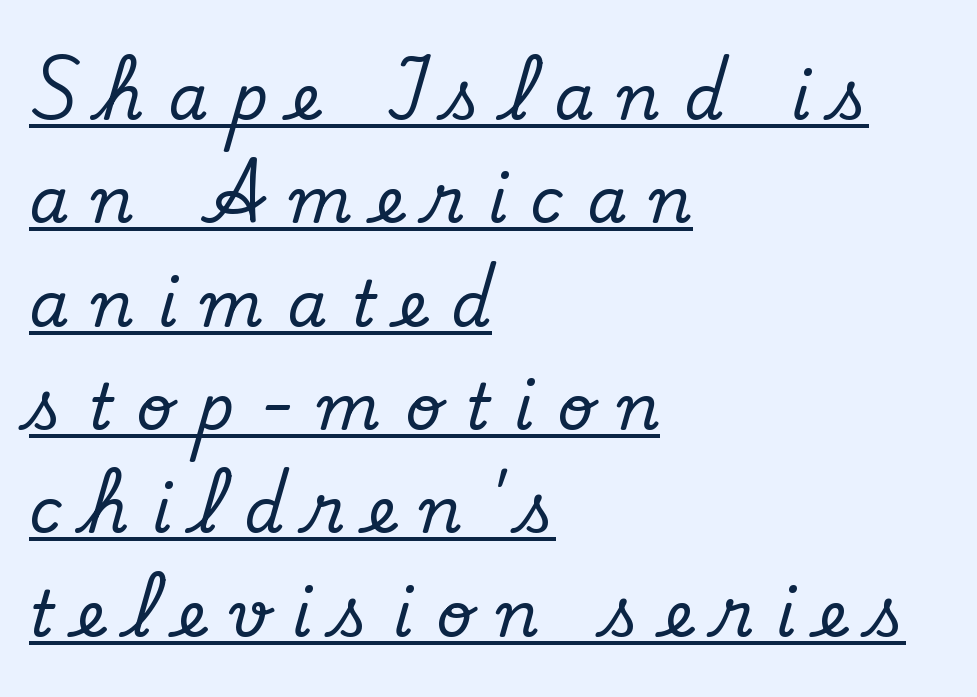
Q: Is the text italic (slanted)? A: Yes.
Q: Is the typeface a serif or a sans-serif typeface? A: Serif.
Q: Is the text underlined? A: Yes.
Q: How is the paragraph aligned? A: Left-aligned.
Q: Is the spacing between letters normal or unusually wide? A: Unusually wide.
Q: Is the spacing between lines tight, normal or loose? A: Normal.
Q: Width (condensed, normal, or wide)? A: Normal.
Q: Stroke contrast? A: Low.
Q: x-height? A: Small.
Q: Monospaced? A: No.
